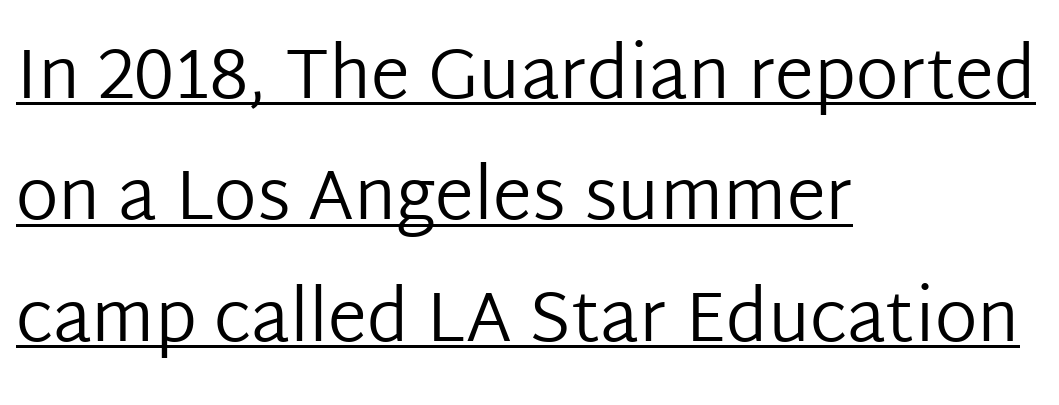
The font is comparable to plain body text, perhaps lighter. Examine the stroke ends and you'll find no serifs. Here the glyphs are tracked normally, forming tight word shapes. Ascenders rise straight up at ninety degrees. These characters rest on top of a visible drawn line. The rag falls on the right side of this text block.
